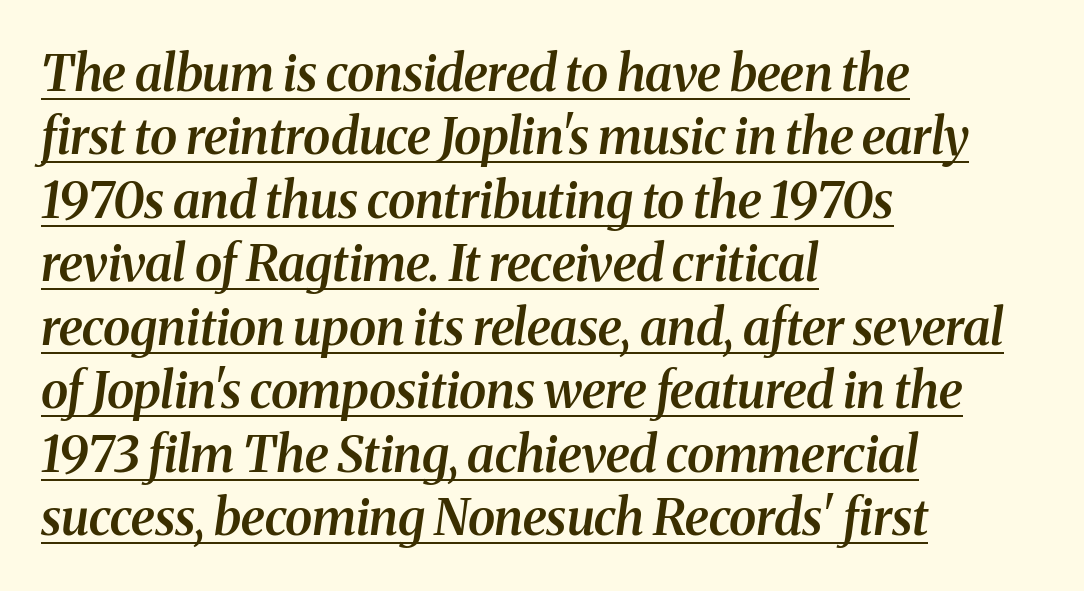
The image shows 50 px semibold serif type, italic (leaning right); set left-aligned, normal line spacing (1.27x), normal letter spacing, underlined; medium stroke contrast and a medium x-height.
